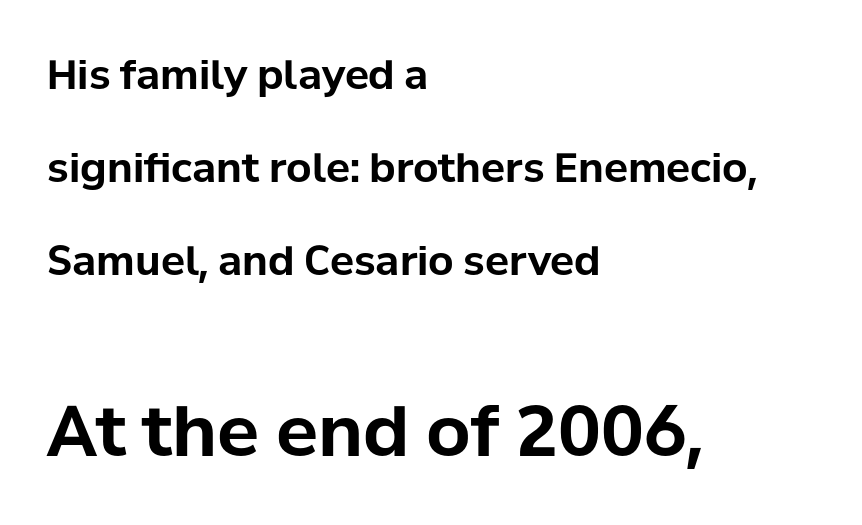
Inter-character spacing is left at the font's built-in metrics. A student would notice the bottom passage is typeset larger than what precedes it. How heavy is the stroke? Heavy — this is a bold. Layout note: lines flush left. The font's upright variant was chosen for this text.
